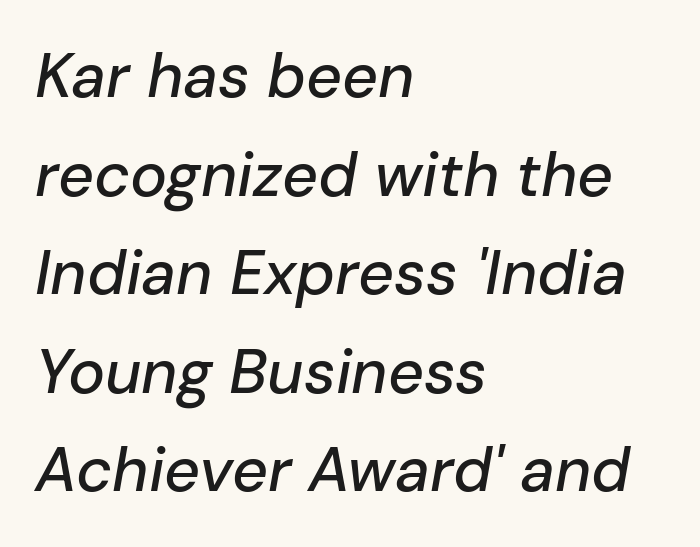
Short note: letters normally spaced. The space between consecutive lines is moderate. The face used here has a pronounced slope to its letters. Left-aligned paragraph, ragged on the right.
